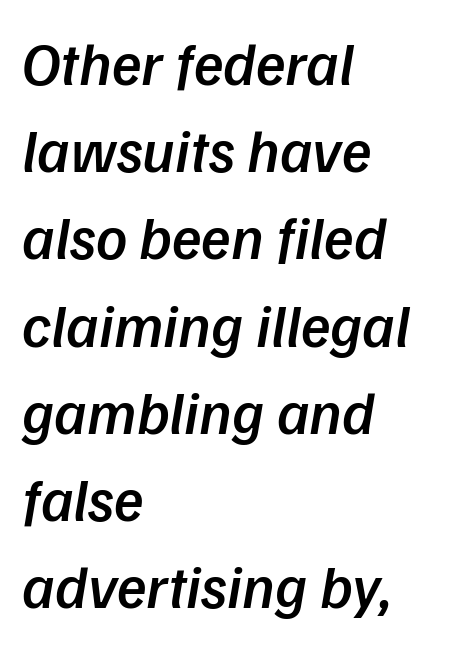
Q: Is the text bold? A: Semi-bold.
Q: Is the typeface a serif or a sans-serif typeface? A: Sans-serif.
Q: Is the text underlined? A: No.
Q: How is the paragraph aligned? A: Left-aligned.
Q: Is the spacing between letters normal or unusually wide? A: Normal.
Q: Is the spacing between lines tight, normal or loose? A: Normal.
Q: Width (condensed, normal, or wide)? A: Normal.
Q: Stroke contrast? A: Low.
Q: x-height? A: Medium.
Q: Monospaced? A: No.
